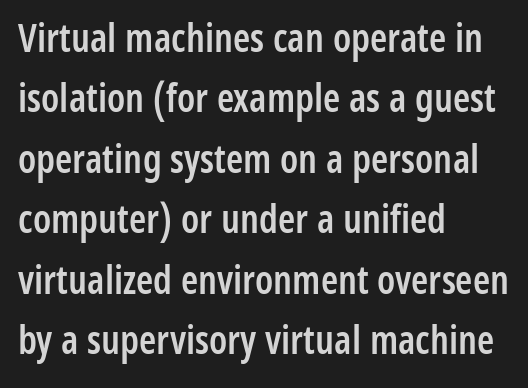
Q: Is the text bold? A: Semi-bold.
Q: Is the text italic (slanted)? A: No, it is upright.
Q: Is the typeface a serif or a sans-serif typeface? A: Sans-serif.
Q: Is the text underlined? A: No.
Q: How is the paragraph aligned? A: Left-aligned.
Q: Is the spacing between letters normal or unusually wide? A: Normal.
Q: Is the spacing between lines tight, normal or loose? A: Normal.
Q: Width (condensed, normal, or wide)? A: Condensed.
Q: Stroke contrast? A: Low.
Q: x-height? A: Medium.
Q: Monospaced? A: No.
